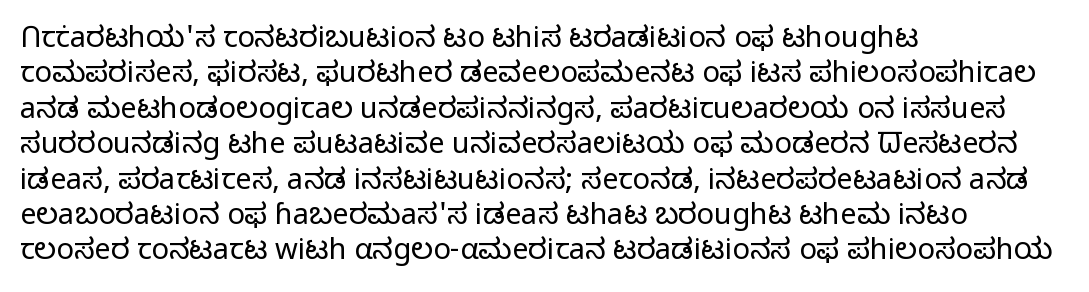
{"serif": "no", "italic": "no", "bold": "no", "weight": "light", "width": "normal", "stroke_contrast": "low", "x_height": "medium", "monospaced": "no", "underline": "no", "align": "left", "line_spacing_ratio": 1.22, "letter_spacing": "normal", "letter_spacing_em": 0.0, "glyph_px": 29}
